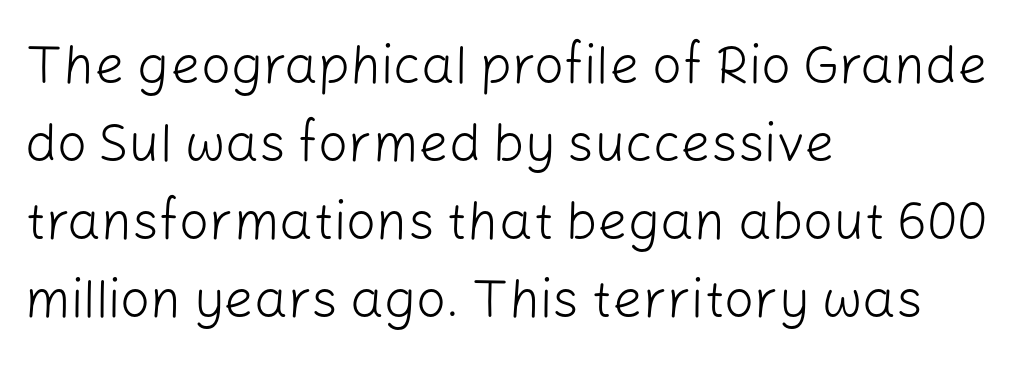
Q: Is the text bold? A: No.
Q: Is the text italic (slanted)? A: No, it is upright.
Q: Is the typeface a serif or a sans-serif typeface? A: Sans-serif.
Q: Is the text underlined? A: No.
Q: How is the paragraph aligned? A: Left-aligned.
Q: Is the spacing between letters normal or unusually wide? A: Normal.
Q: Is the spacing between lines tight, normal or loose? A: Normal.
Q: Width (condensed, normal, or wide)? A: Normal.
Q: Stroke contrast? A: Low.
Q: x-height? A: Medium.
Q: Monospaced? A: No.
